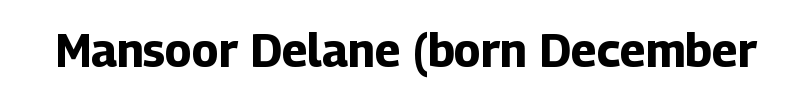
The type family on display is of the sans-serif kind. The area under the type is left untouched. Set as a true bold cut, around the 700 mark. Letter spacing: default. Each letter keeps its own natural width here, so spacing adapts to shape. A typesetter would mark this as roman, not italic.
